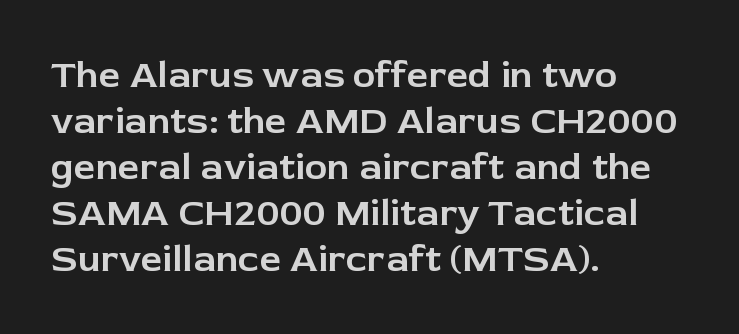
{"serif": "no", "italic": "no", "width": "normal", "stroke_contrast": "low", "x_height": "medium", "monospaced": "no", "underline": "no", "align": "left", "line_spacing_ratio": 1.21, "letter_spacing": "normal", "letter_spacing_em": 0.0, "glyph_px": 38}
